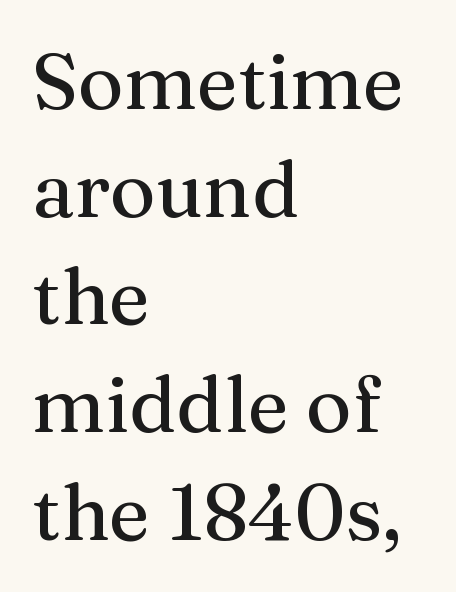
Q: Is the text italic (slanted)? A: No, it is upright.
Q: Is the typeface a serif or a sans-serif typeface? A: Serif.
Q: Is the text underlined? A: No.
Q: How is the paragraph aligned? A: Left-aligned.
Q: Is the spacing between letters normal or unusually wide? A: Normal.
Q: Is the spacing between lines tight, normal or loose? A: Normal.
Q: Width (condensed, normal, or wide)? A: Normal.
Q: Stroke contrast? A: Medium.
Q: x-height? A: Medium.
Q: Monospaced? A: No.
